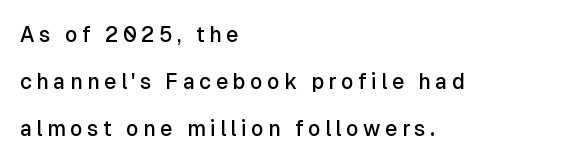
Q: Is the text bold? A: Semi-bold.
Q: Is the text italic (slanted)? A: No, it is upright.
Q: Is the text underlined? A: No.
Q: How is the paragraph aligned? A: Left-aligned.
Q: Is the spacing between letters normal or unusually wide? A: Unusually wide.
Q: Is the spacing between lines tight, normal or loose? A: Loose.
